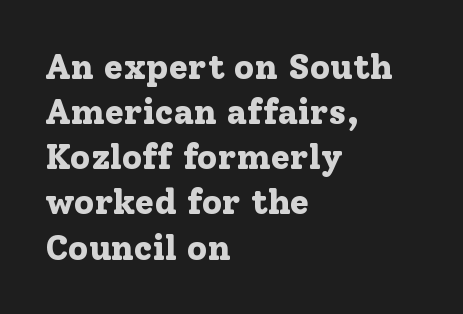
Proportional: the letters do not fall into vertical columns. The letterforms sit shoulder to shoulder at normal distance. Students, observe: this is what conventionally led text looks like. The paragraph shown leans on its left margin.
